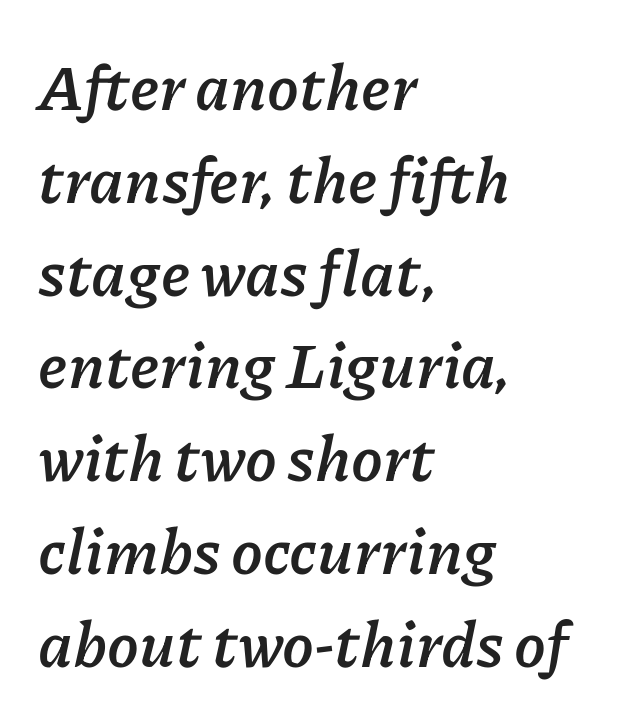
The image shows 64 px semibold type, italic (leaning right); set left-aligned, normal line spacing (1.45x), normal letter spacing, not underlined; low stroke contrast and a medium x-height.
